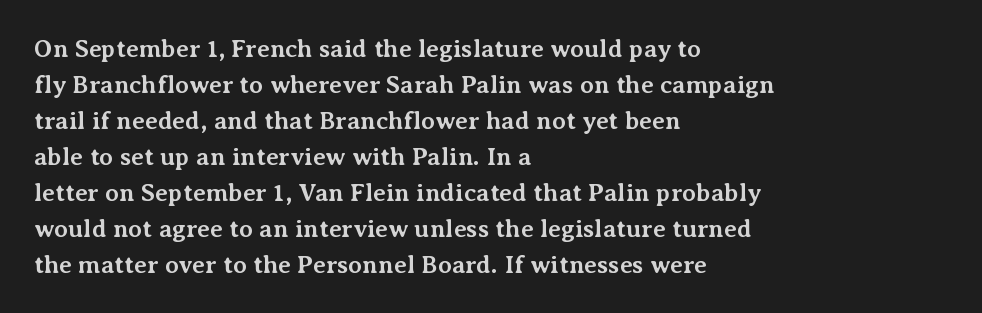
Nope, not italic — everything's standing straight. A normal amount of white space separates one row of letters from the next. Pretty heavy lettering here — definitely bold. Line starts are locked; line ends wander. Tracking here is standard; glyphs follow each other at the usual distance. Decoration check: the copy has no underline.
